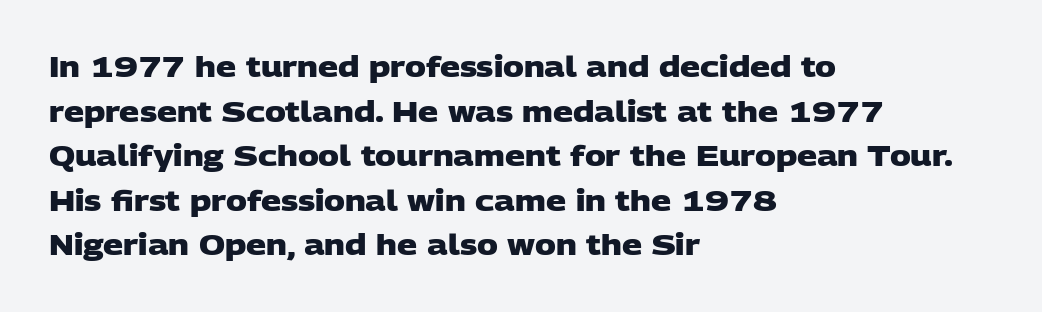
The image shows 28 px heavy, wide sans-serif type; set left-aligned, normal line spacing (1.59x), normal letter spacing, not underlined; low stroke contrast and a large x-height.
